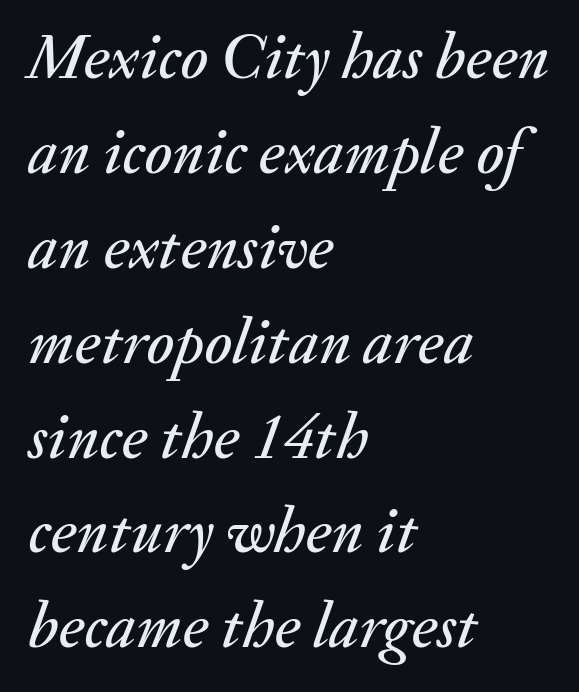
The glyphs are unaccompanied by any horizontal stroke below them. The passage is arranged the way most books set body copy — flush left. Spacing between characters is what you'd get straight out of the box. Italic: yes, the glyphs are oblique. Is this a fixed-width face? No — the glyphs have proportional, varying widths.
